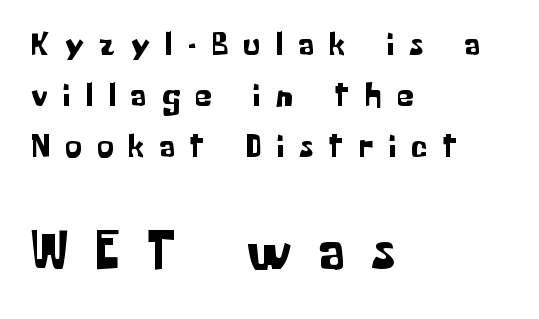
This is roman type, the default non-slanted kind. This sample uses a sans-serif face. Type size steps up from the first block to the second. This rendering uses left alignment, leaving the right contour irregular. The words here are not underlined. Varying glyph widths throughout — classic text-font behaviour.
